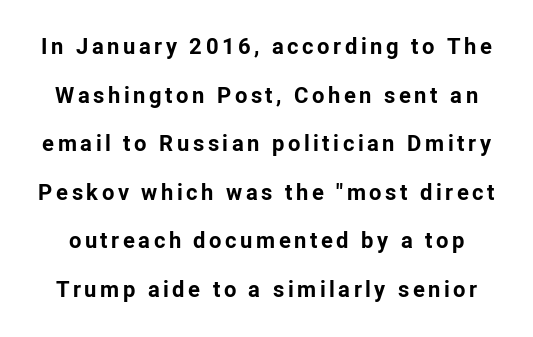
The image shows 22 px bold type, upright; set loose line spacing (2.21x), not underlined.
